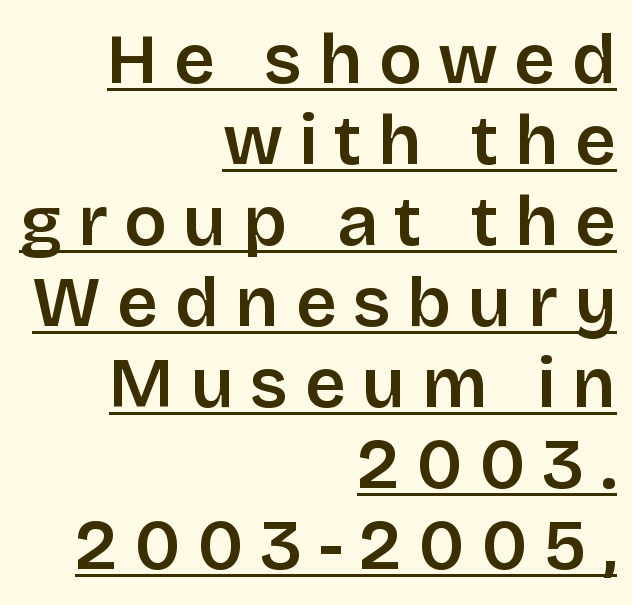
{"serif": "no", "italic": "no", "bold": "semi", "weight": "semibold", "width": "normal", "stroke_contrast": "low", "x_height": "large", "monospaced": "no", "underline": "yes", "align": "right", "line_spacing": "tight", "line_spacing_ratio": 1.14, "letter_spacing": "wide", "letter_spacing_em": 0.23, "glyph_px": 71}
